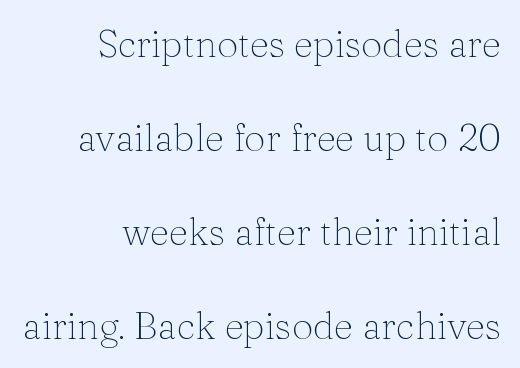
Weight: regular or lighter. Looks like regular typesetting: each glyph gets only the width it needs. Every row of glyphs terminates at an identical x-position on the right. Check under the words: just untouched page. Each word holds together tightly as a unit, with standard inter-letter gaps.
